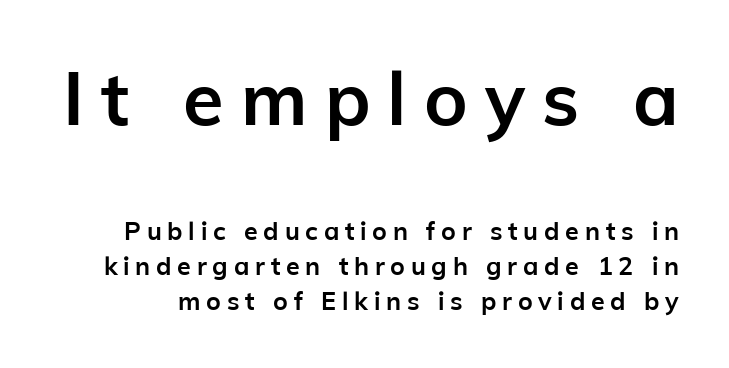
The image shows 74 px semibold sans-serif type, upright; set normal line spacing (1.41x), unusually wide letter spacing (+0.23 em), not underlined; the first (top) block is 2.96x larger; low stroke contrast and a medium x-height.
